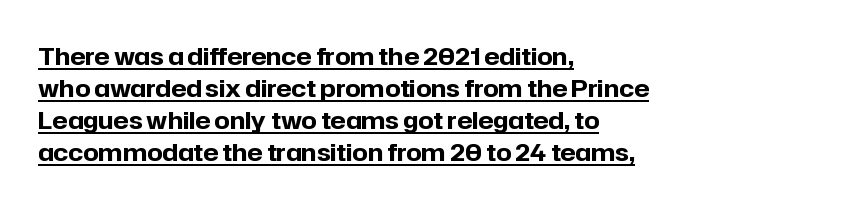
A roman cut, with each character standing at attention. Short note: letters normally spaced. A continuous stroke trails under the words, as in a hyperlink. Thick stems and heavy bowls — unmistakably bold. Line spacing here is normal. The passage is arranged the way most books set body copy — flush left.
